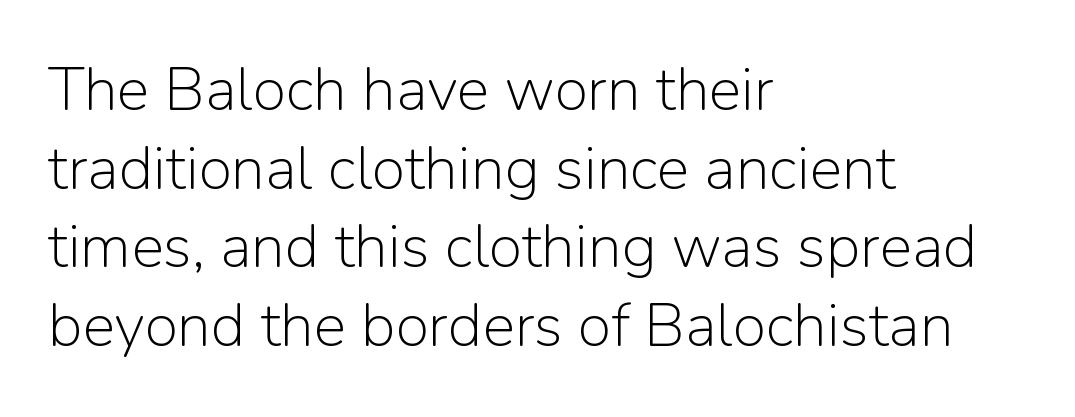
Q: Is the text bold? A: No.
Q: Is the text italic (slanted)? A: No, it is upright.
Q: Is the typeface a serif or a sans-serif typeface? A: Sans-serif.
Q: Is the text underlined? A: No.
Q: How is the paragraph aligned? A: Left-aligned.
Q: Is the spacing between letters normal or unusually wide? A: Normal.
Q: Is the spacing between lines tight, normal or loose? A: Normal.
Q: Width (condensed, normal, or wide)? A: Normal.
Q: Stroke contrast? A: Low.
Q: x-height? A: Medium.
Q: Monospaced? A: No.
